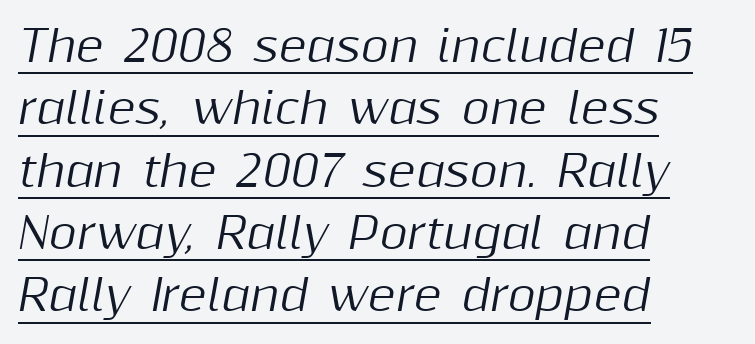
Q: Is the text italic (slanted)? A: Yes, it leans right by about 10 degrees.
Q: Is the text underlined? A: Yes.
Q: How is the paragraph aligned? A: Left-aligned.
Q: Is the spacing between letters normal or unusually wide? A: Normal.
Q: Is the spacing between lines tight, normal or loose? A: Normal.
Q: Width (condensed, normal, or wide)? A: Normal.
Q: Stroke contrast? A: Medium.
Q: x-height? A: Medium.
Q: Monospaced? A: No.
